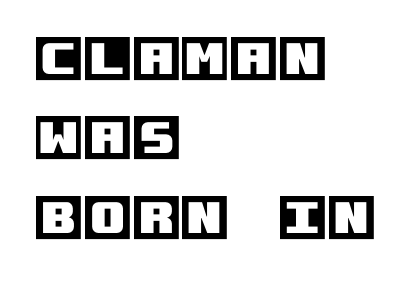
Q: Is the text italic (slanted)? A: No, it is upright.
Q: Is the text underlined? A: No.
Q: How is the paragraph aligned? A: Left-aligned.
Q: Is the spacing between letters normal or unusually wide? A: Normal.
Q: Is the spacing between lines tight, normal or loose? A: Normal.
Q: Width (condensed, normal, or wide)? A: Normal.
Q: x-height? A: Large.
